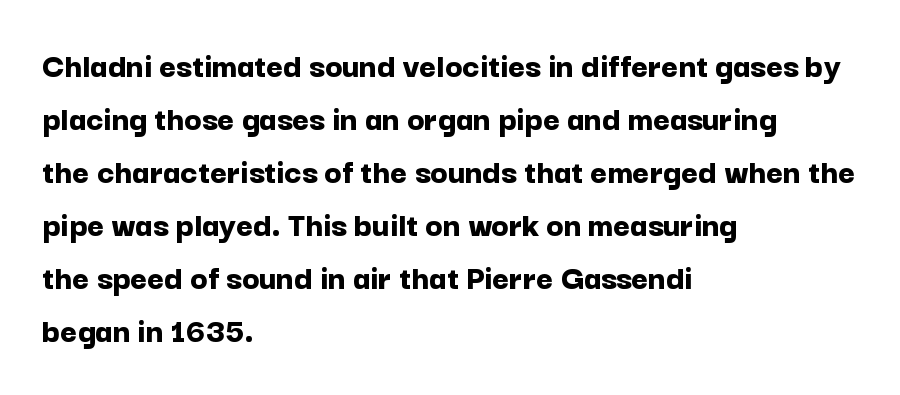
{"serif": "no", "italic": "no", "bold": "yes", "weight": "bold", "width": "normal", "stroke_contrast": "low", "x_height": "medium", "monospaced": "no", "underline": "no", "align": "left", "line_spacing": "normal", "line_spacing_ratio": 1.47, "letter_spacing": "normal", "letter_spacing_em": 0.0, "glyph_px": 36}
